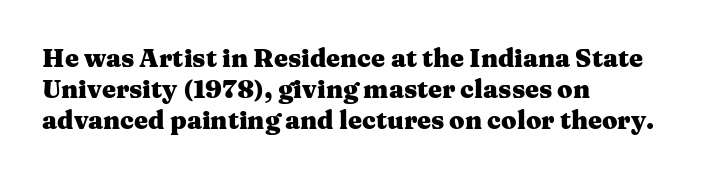
Q: Is the text bold? A: Yes.
Q: Is the text italic (slanted)? A: No, it is upright.
Q: Is the text underlined? A: No.
Q: How is the paragraph aligned? A: Left-aligned.
Q: Is the spacing between letters normal or unusually wide? A: Normal.
